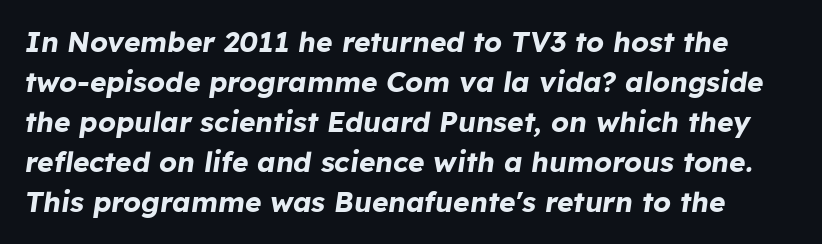
Strong, thick strokes mark this as bold type. Honestly, the letter spacing is just normal — you wouldn't notice it. The passage shown is not underscored anywhere. Varying glyph widths throughout — classic text-font behaviour. A normal amount of white space separates one row of letters from the next. Characters are canted at an angle relative to the baseline's perpendicular.
